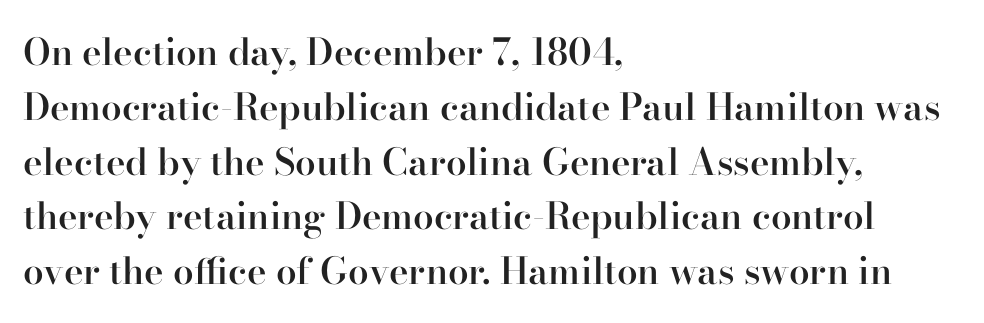
The image shows 37 px semibold serif type, upright; set left-aligned, normal line spacing (1.48x), normal letter spacing, not underlined; high stroke contrast and a small x-height.
